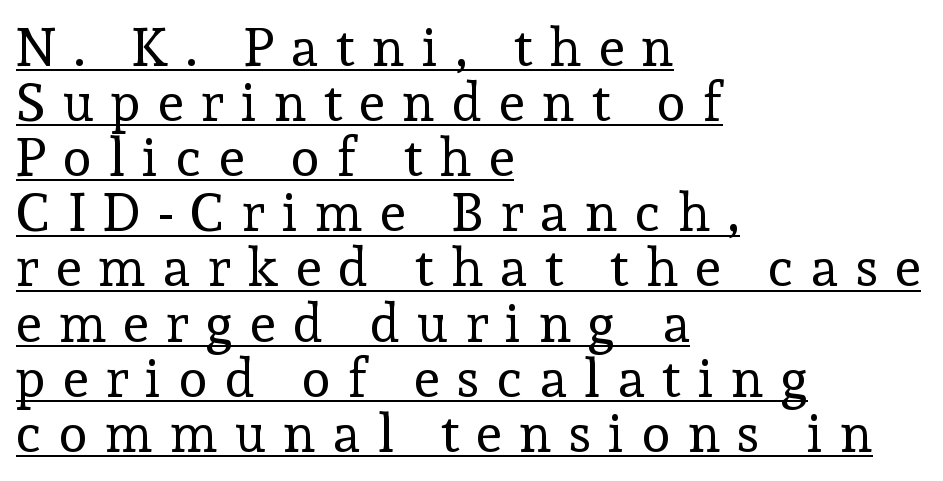
The image shows 53 px regular-weight serif type, upright; set left-aligned, tight line spacing (1.04x), unusually wide letter spacing (+0.33 em), underlined; a medium x-height.
